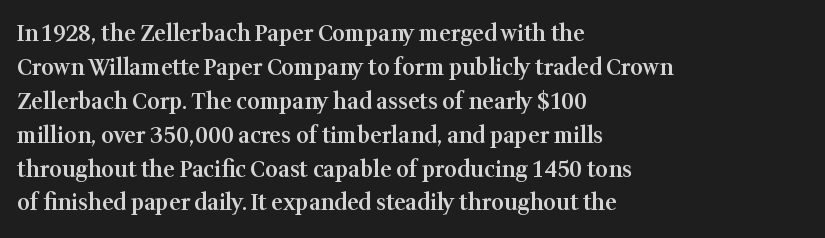
Notice how the stems are strictly vertical — no italics here. The passage shown has conventional tracking throughout. As a designer I'd log this as weight 600, semibold. Line beginnings align vertically; line endings do not.
